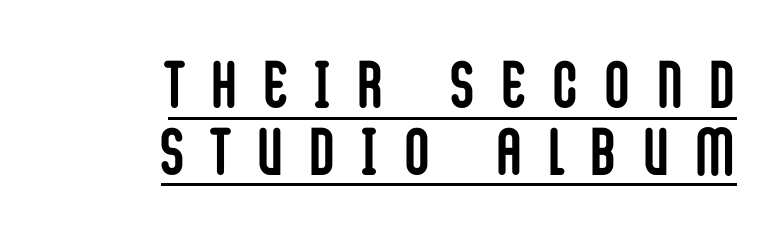
The image shows 66 px semibold, condensed sans-serif type, upright; set right-aligned, tight line spacing (1.01x), unusually wide letter spacing (+0.43 em), underlined; low stroke contrast and a large x-height.
